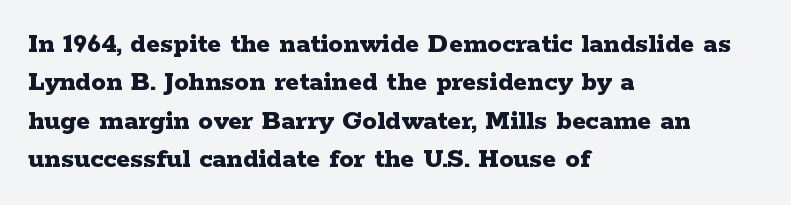
Serif or sans? Serif — the stroke terminals have little feet. The letterforms sit shoulder to shoulder at normal distance. Spacing verdict: proportional, widths tailored to each character. How heavy is the stroke? Heavy — this is a bold.
